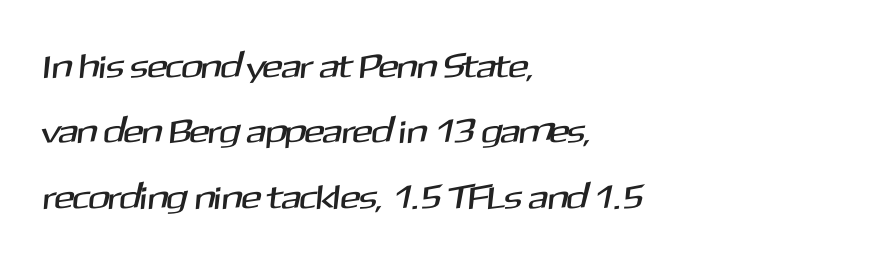
Regarding leading, the lines here are spaced well apart. The letters advance in unequal steps, a hallmark of proportional type. Leftover space on each line is placed entirely after the last word. Letter spacing: default. Descenders are the only things crossing below the line. These lines are composed in type without serifs.
